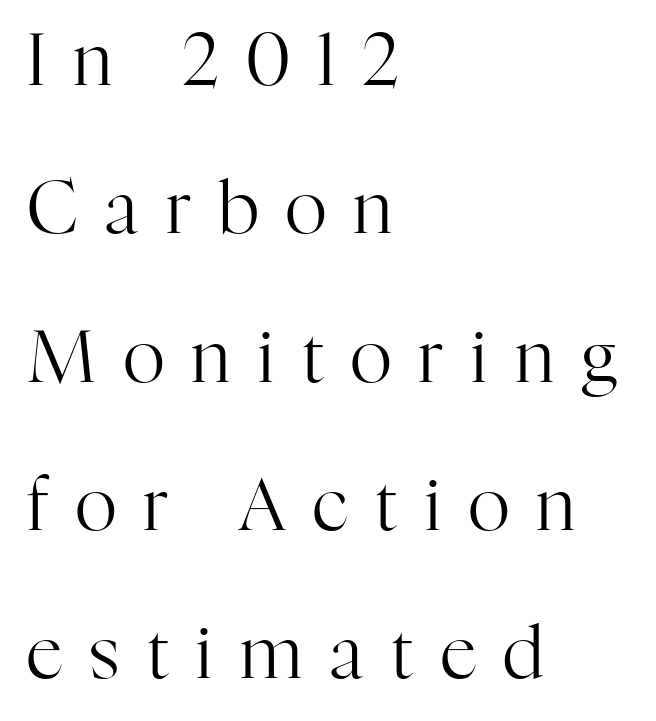
{"serif": "yes", "italic": "no", "bold": "no", "weight": "regular", "width": "normal", "stroke_contrast": "high", "x_height": "medium", "monospaced": "no", "underline": "no", "align": "left", "line_spacing": "loose", "line_spacing_ratio": 2.06, "letter_spacing": "wide", "letter_spacing_em": 0.38, "glyph_px": 72}
